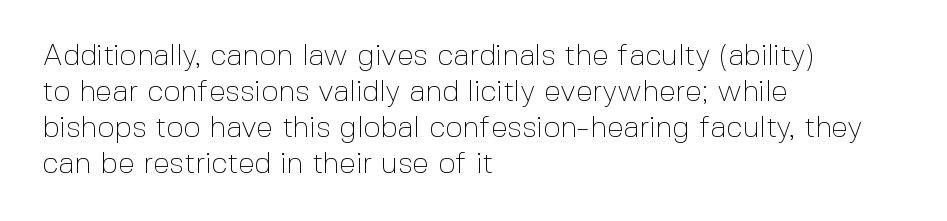
Q: Is the text bold? A: No.
Q: Is the text italic (slanted)? A: No, it is upright.
Q: Is the typeface a serif or a sans-serif typeface? A: Sans-serif.
Q: Is the text underlined? A: No.
Q: How is the paragraph aligned? A: Left-aligned.
Q: Is the spacing between letters normal or unusually wide? A: Normal.
Q: Width (condensed, normal, or wide)? A: Normal.
Q: x-height? A: Medium.
Q: Monospaced? A: No.
